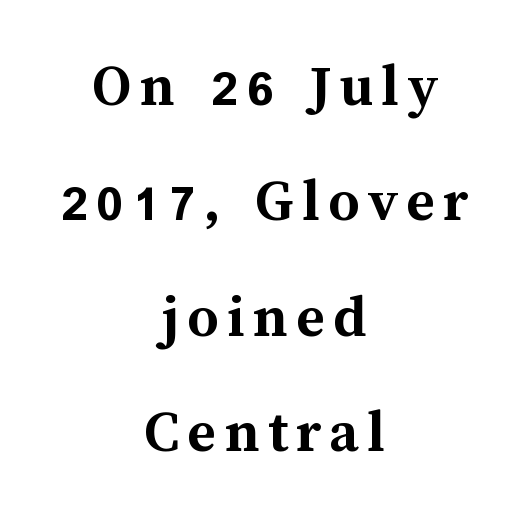
The image shows 62 px semibold type, upright; set centered, line spacing 1.86x, not underlined; medium stroke contrast and a medium x-height.
